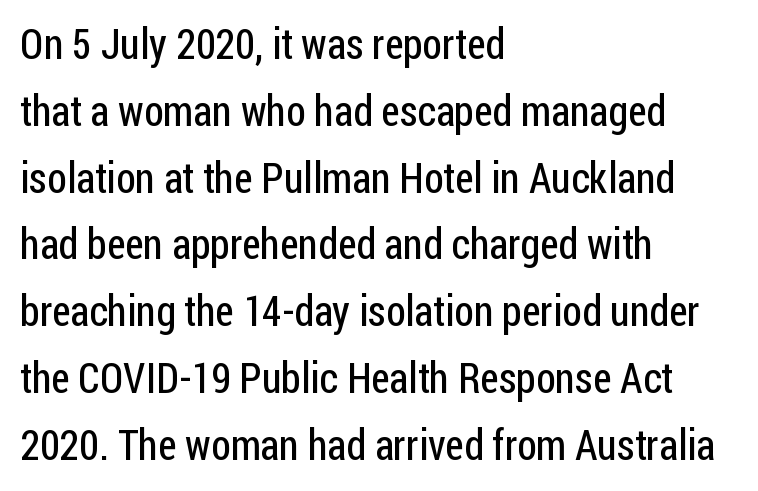
The image shows 42 px regular-weight, condensed sans-serif type, upright; set left-aligned, normal line spacing (1.59x), normal letter spacing, not underlined; low stroke contrast and a medium x-height.
